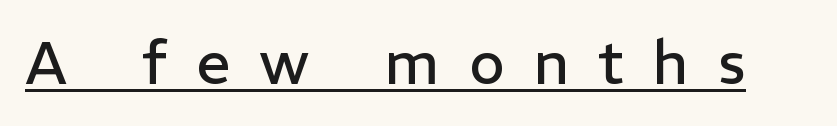
Proportional: the letters do not fall into vertical columns. The letters are spread apart with noticeably loose tracking. This sample uses a sans-serif face. The strokes are not fattened; the text isn't bold.
